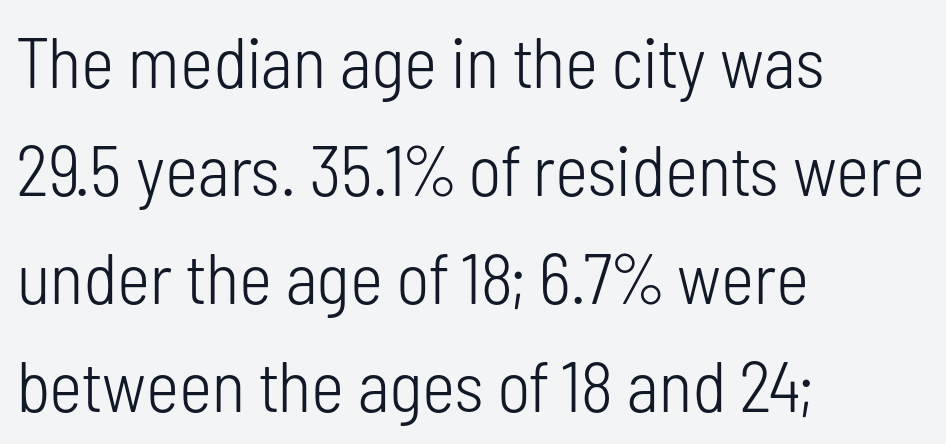
Observe the absence of serifs on each vertical stroke in this sample. These lines are rendered in a variable-pitch font. This rendering leaves character spacing at its baseline value. The letters stand upright; this is a roman face. The block of text has a typical density, with ordinary space between rows.
